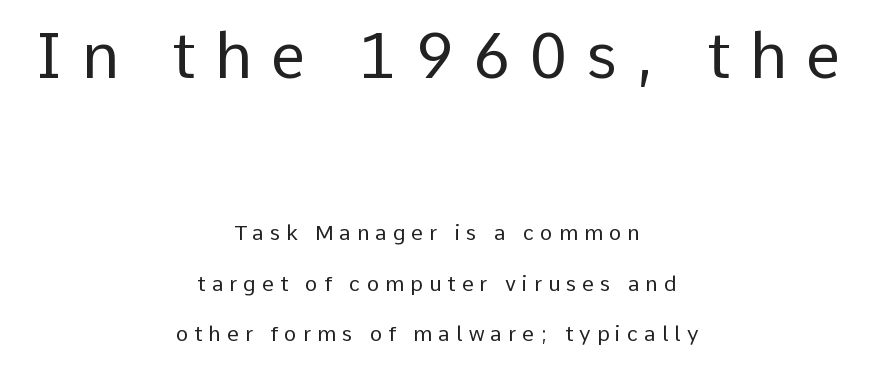
Q: Is the text bold? A: No.
Q: Is the text italic (slanted)? A: No, it is upright.
Q: Is the typeface a serif or a sans-serif typeface? A: Sans-serif.
Q: Is the text underlined? A: No.
Q: How is the paragraph aligned? A: Centered.
Q: Is the spacing between letters normal or unusually wide? A: Unusually wide.
Q: Is the spacing between lines tight, normal or loose? A: Loose.
Q: Which block of text is set in a larger size, the first (top) or the second (bottom)? A: The first (top) one.
Q: Width (condensed, normal, or wide)? A: Normal.
Q: Stroke contrast? A: Low.
Q: x-height? A: Medium.
Q: Monospaced? A: No.
